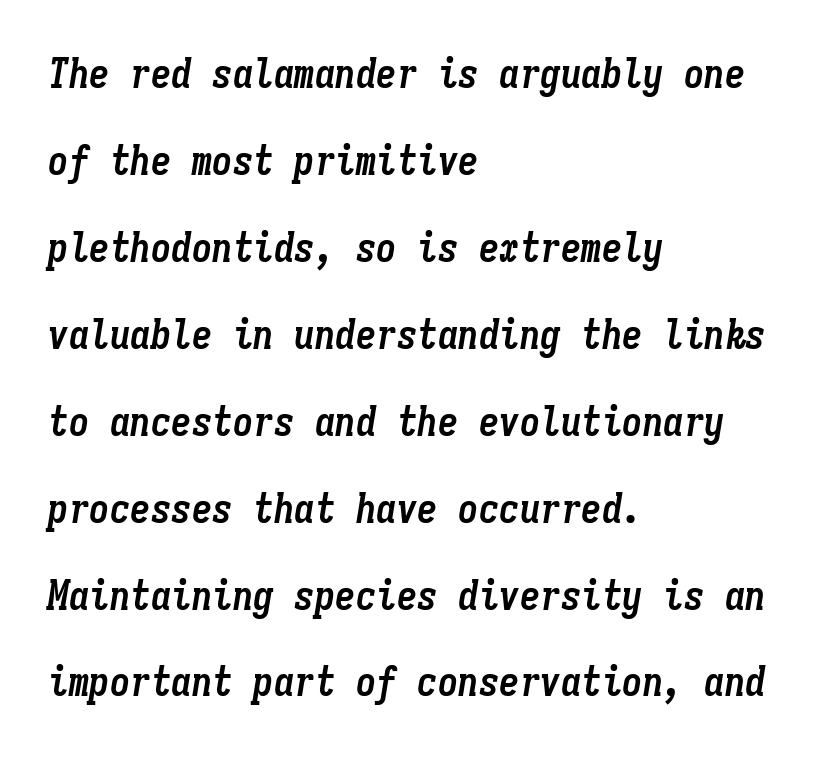
The image shows 41 px semibold, condensed type, italic (leaning right), monospaced; set left-aligned, loose line spacing (2.12x), normal letter spacing, not underlined; low stroke contrast and a medium x-height.
